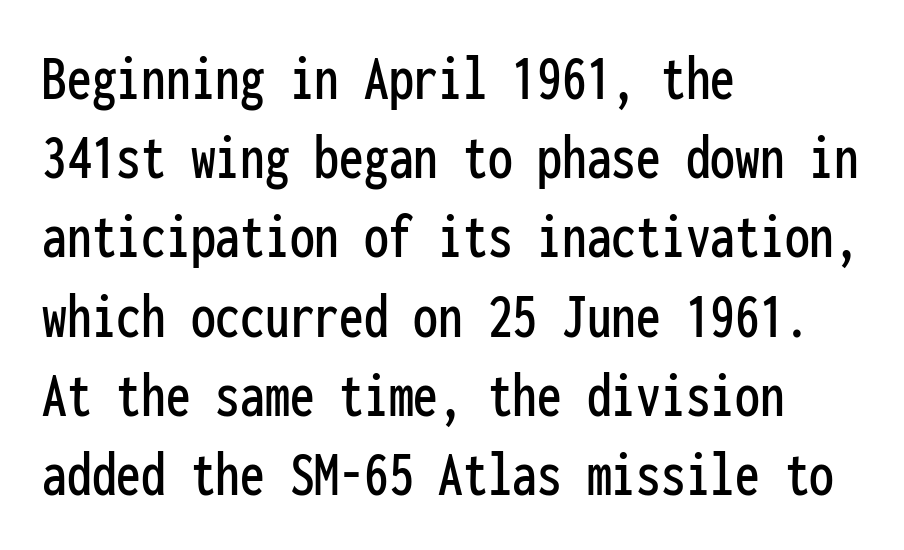
{"serif": "no", "italic": "no", "width": "condensed", "stroke_contrast": "low", "x_height": "medium", "monospaced": "yes", "underline": "no", "align": "left", "line_spacing_ratio": 1.2, "letter_spacing": "normal", "letter_spacing_em": 0.0, "glyph_px": 66}
